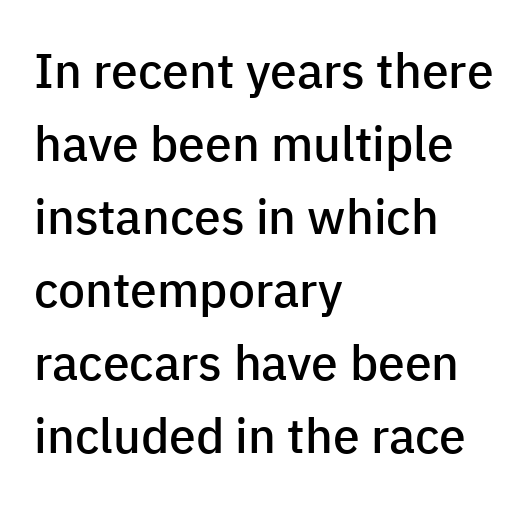
The face used here is proportionally spaced, like ordinary book or web type. A bit beefed up — I'd call it semibold rather than bold. Serifs: no, the terminals of the letterforms are clean. The rag falls on the right side of this text block.
